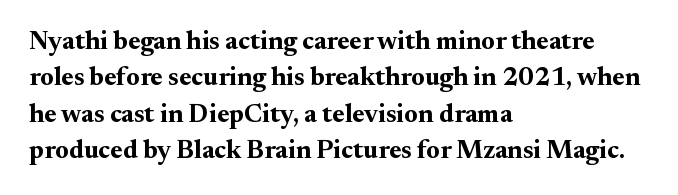
Q: Is the text bold? A: Yes.
Q: Is the text italic (slanted)? A: No, it is upright.
Q: Is the text underlined? A: No.
Q: How is the paragraph aligned? A: Left-aligned.
Q: Is the spacing between letters normal or unusually wide? A: Normal.
Q: Is the spacing between lines tight, normal or loose? A: Normal.
